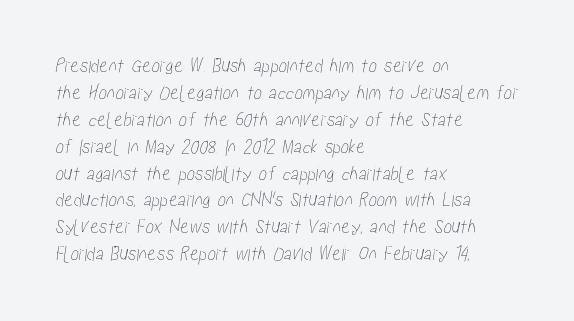
The image shows 21 px text type; set left-aligned, normal line spacing (1.28x), normal letter spacing, not underlined.
